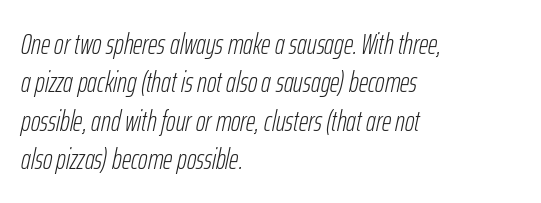
The image shows 29 px light, condensed type, italic (leaning right); set left-aligned, normal line spacing (1.32x), normal letter spacing, not underlined; low stroke contrast and a medium x-height.
